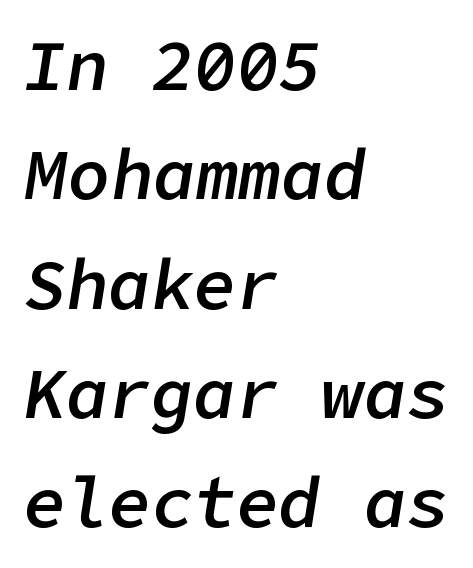
{"italic": "yes", "lean": "right", "slant_degrees": 9, "bold": "semi", "weight": "semibold", "width": "normal", "stroke_contrast": "low", "x_height": "medium", "underline": "no", "align": "left", "line_spacing": "normal", "line_spacing_ratio": 1.54, "letter_spacing": "normal", "letter_spacing_em": 0.0, "glyph_px": 71}
